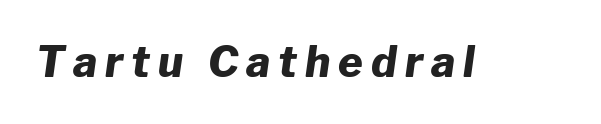
You could not count columns in this text — the font is proportionally spaced. Rule under the text: the space is simply empty. Notice how the stems are inclined rather than vertical — that's the hallmark of italics. How heavy is the stroke? Heavy — this is a bold.
